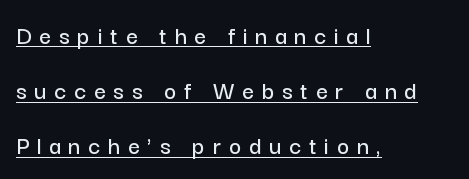
Underlined type. The line texture is sparse and dotted thanks to wide tracking. Reading down the column, the eye jumps a long way to each next line. Compared with a centered layout, this one pins lines to the left instead.
